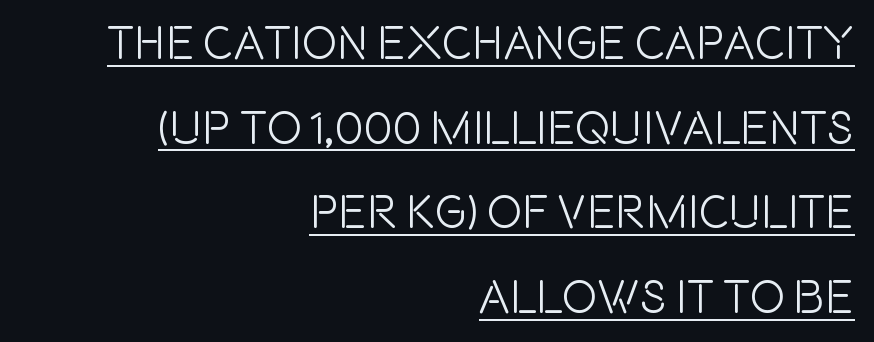
Underline: present. The rendering uses natural spacing where letterforms have individual widths. The text block is weighted toward the right margin, trailing off unevenly leftward. Characters follow at the spacing the type designer built in.
